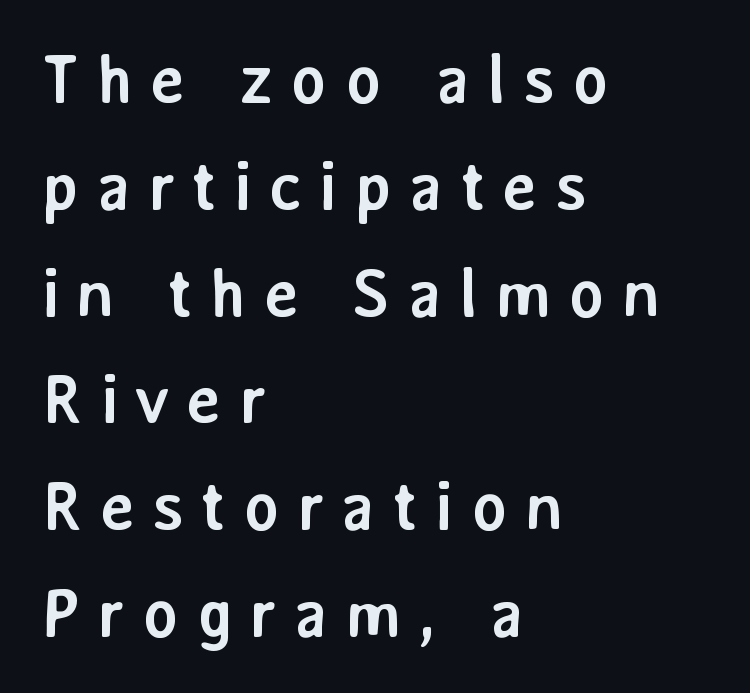
Q: Is the text bold? A: Yes.
Q: Is the text italic (slanted)? A: No, it is upright.
Q: Is the typeface a serif or a sans-serif typeface? A: Sans-serif.
Q: Is the text underlined? A: No.
Q: How is the paragraph aligned? A: Left-aligned.
Q: Is the spacing between letters normal or unusually wide? A: Unusually wide.
Q: Is the spacing between lines tight, normal or loose? A: Normal.
Q: Width (condensed, normal, or wide)? A: Normal.
Q: Stroke contrast? A: Low.
Q: x-height? A: Medium.
Q: Monospaced? A: No.
